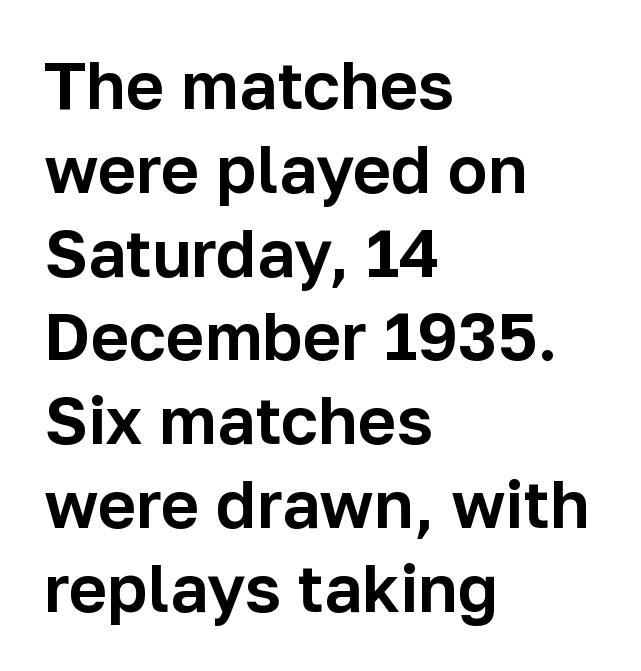
The image shows 66 px sans-serif type, upright; set left-aligned, normal line spacing (1.27x), normal letter spacing, not underlined; low stroke contrast and a medium x-height.
